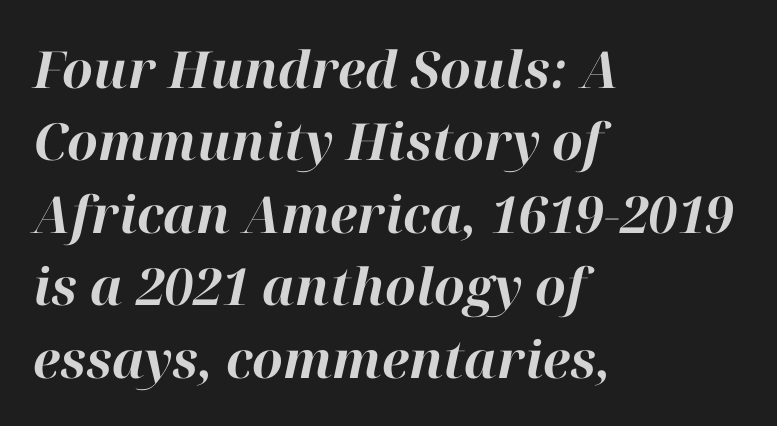
Q: Is the text bold? A: Yes.
Q: Is the text italic (slanted)? A: Yes, it leans right by about 12 degrees.
Q: Is the text underlined? A: No.
Q: How is the paragraph aligned? A: Left-aligned.
Q: Is the spacing between letters normal or unusually wide? A: Normal.
Q: Is the spacing between lines tight, normal or loose? A: Normal.
Q: Width (condensed, normal, or wide)? A: Normal.
Q: Stroke contrast? A: High.
Q: x-height? A: Medium.
Q: Monospaced? A: No.
